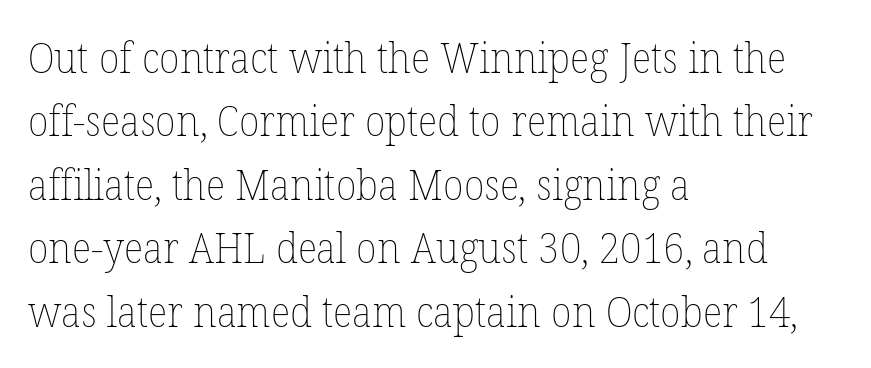
The image shows 42 px thin type, upright; set left-aligned, normal line spacing (1.51x), normal letter spacing, not underlined; low stroke contrast and a medium x-height.
